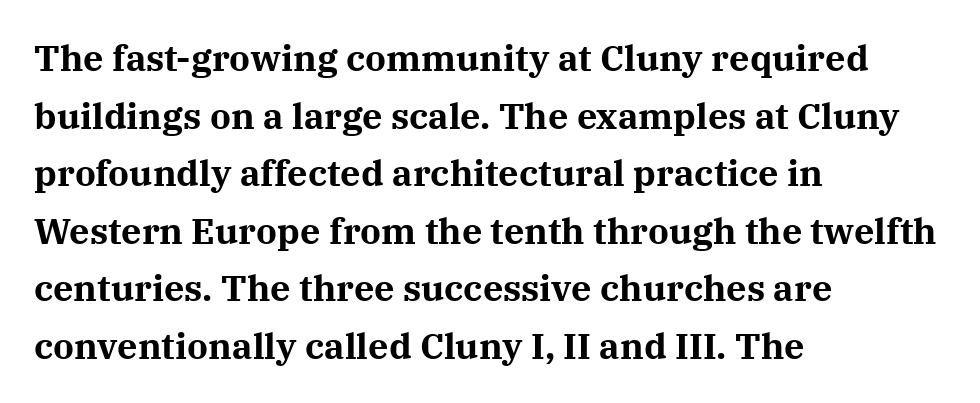
Q: Is the text bold? A: Yes.
Q: Is the text italic (slanted)? A: No, it is upright.
Q: Is the typeface a serif or a sans-serif typeface? A: Serif.
Q: Is the text underlined? A: No.
Q: How is the paragraph aligned? A: Left-aligned.
Q: Is the spacing between letters normal or unusually wide? A: Normal.
Q: Is the spacing between lines tight, normal or loose? A: Normal.
Q: Width (condensed, normal, or wide)? A: Normal.
Q: Stroke contrast? A: Medium.
Q: x-height? A: Medium.
Q: Monospaced? A: No.
